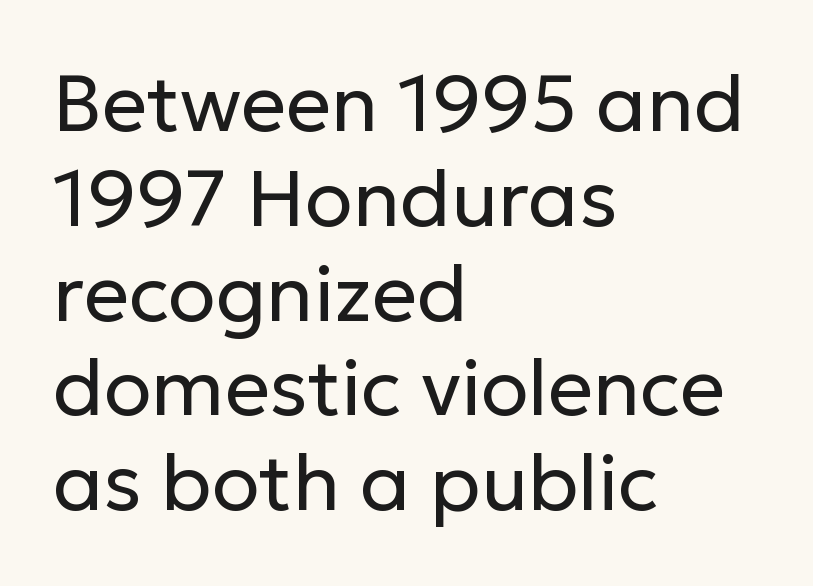
{"serif": "no", "italic": "no", "bold": "no", "weight": "regular", "width": "normal", "stroke_contrast": "low", "x_height": "medium", "monospaced": "no", "underline": "no", "align": "left", "line_spacing_ratio": 1.2, "letter_spacing": "normal", "letter_spacing_em": 0.0, "glyph_px": 79}
